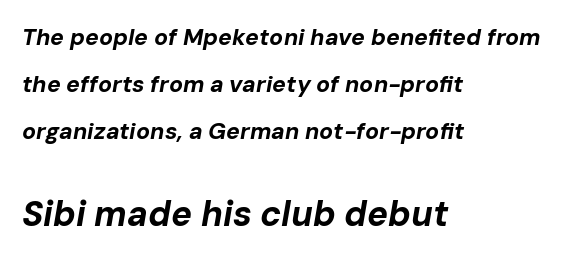
Plain, unruled lines of type. This sample uses an oblique cut, with every glyph tilted off the vertical. Summary of vertical rhythm: relaxed, with wide interline spacing. A typesetter would call this zero additional tracking. All the whitespace from short lines collects on the right.
